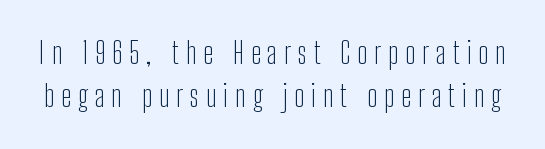
Q: Is the text bold? A: No.
Q: Is the text italic (slanted)? A: No, it is upright.
Q: Is the typeface a serif or a sans-serif typeface? A: Sans-serif.
Q: Is the text underlined? A: No.
Q: Is the spacing between letters normal or unusually wide? A: Unusually wide.
Q: Is the spacing between lines tight, normal or loose? A: Normal.
Q: Width (condensed, normal, or wide)? A: Condensed.
Q: Stroke contrast? A: Low.
Q: x-height? A: Medium.
Q: Monospaced? A: No.
